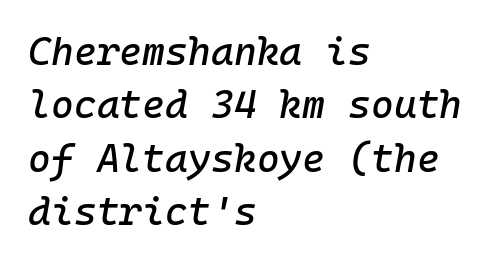
How would I describe the line gaps? Plain and ordinary. The axis of the letterforms is tilted away from vertical. Decoration check: the copy has no underline. Standard letterfit; no display-style spreading of the glyphs. The rendering uses typewriter-style spacing with identical character cells. This sample is left-justified, so line endings fall wherever the words run out.
